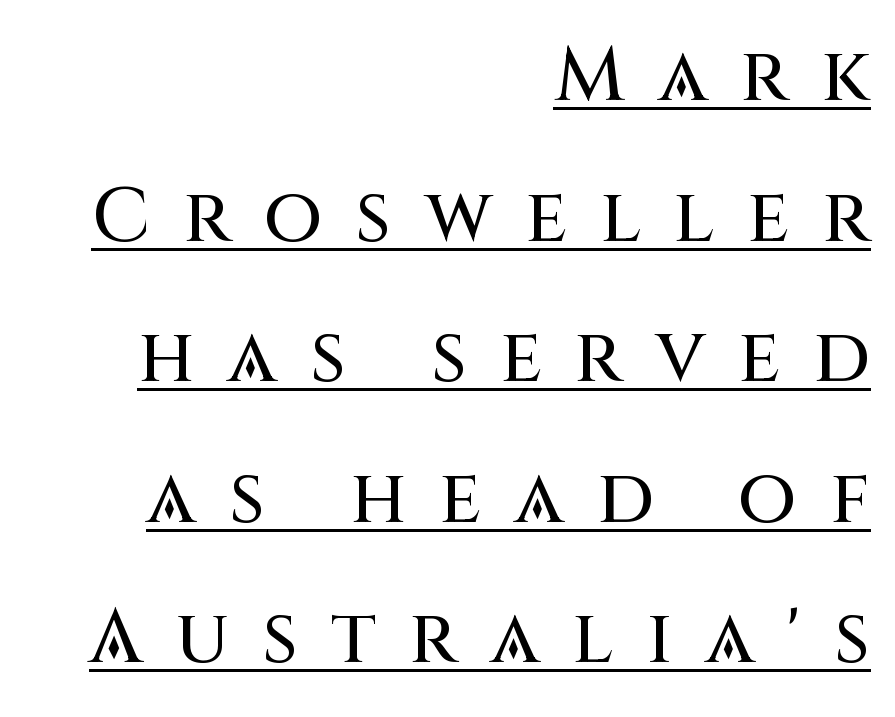
Q: Is the text italic (slanted)? A: No, it is upright.
Q: Is the typeface a serif or a sans-serif typeface? A: Sans-serif.
Q: Is the text underlined? A: Yes.
Q: How is the paragraph aligned? A: Right-aligned.
Q: Is the spacing between letters normal or unusually wide? A: Unusually wide.
Q: Width (condensed, normal, or wide)? A: Normal.
Q: Stroke contrast? A: Medium.
Q: x-height? A: Large.
Q: Monospaced? A: No.
